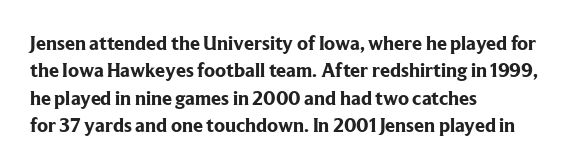
{"italic": "no", "bold": "yes", "underline": "no", "align": "left", "line_spacing": "normal", "line_spacing_ratio": 1.37, "letter_spacing": "normal", "letter_spacing_em": 0.0, "glyph_px": 20}
